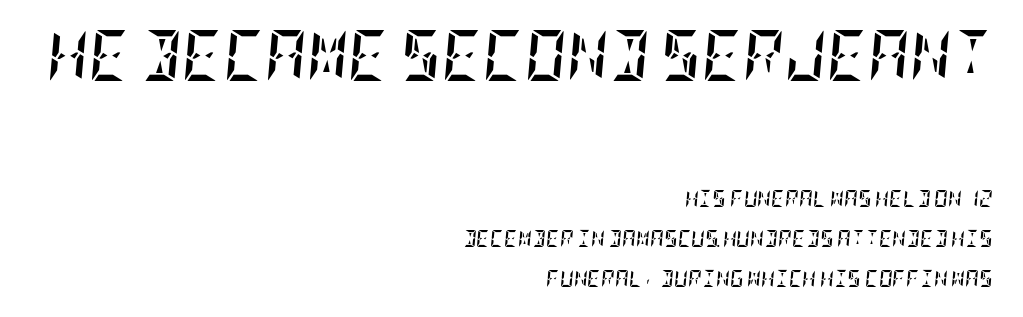
The image shows 51 px semibold, condensed type, italic (leaning right); set right-aligned, loose line spacing (2.34x), normal letter spacing, not underlined; the first (top) block is 3.0x larger; low stroke contrast and a large x-height.
